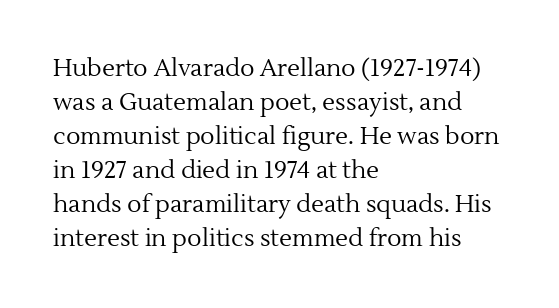
The image shows 24 px text type, upright; set left-aligned, normal line spacing (1.42x), normal letter spacing, not underlined.
